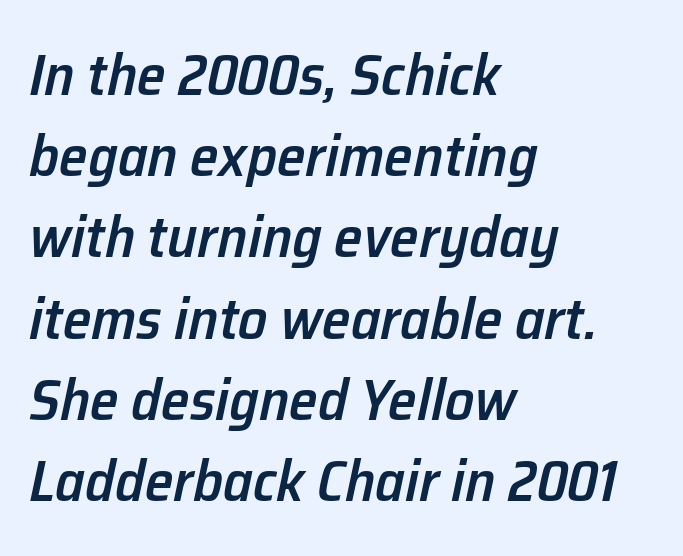
Q: Is the text bold? A: Semi-bold.
Q: Is the text italic (slanted)? A: Yes, it leans right by about 12 degrees.
Q: Is the text underlined? A: No.
Q: How is the paragraph aligned? A: Left-aligned.
Q: Is the spacing between letters normal or unusually wide? A: Normal.
Q: Is the spacing between lines tight, normal or loose? A: Normal.
Q: Width (condensed, normal, or wide)? A: Normal.
Q: Stroke contrast? A: Low.
Q: x-height? A: Medium.
Q: Monospaced? A: No.
